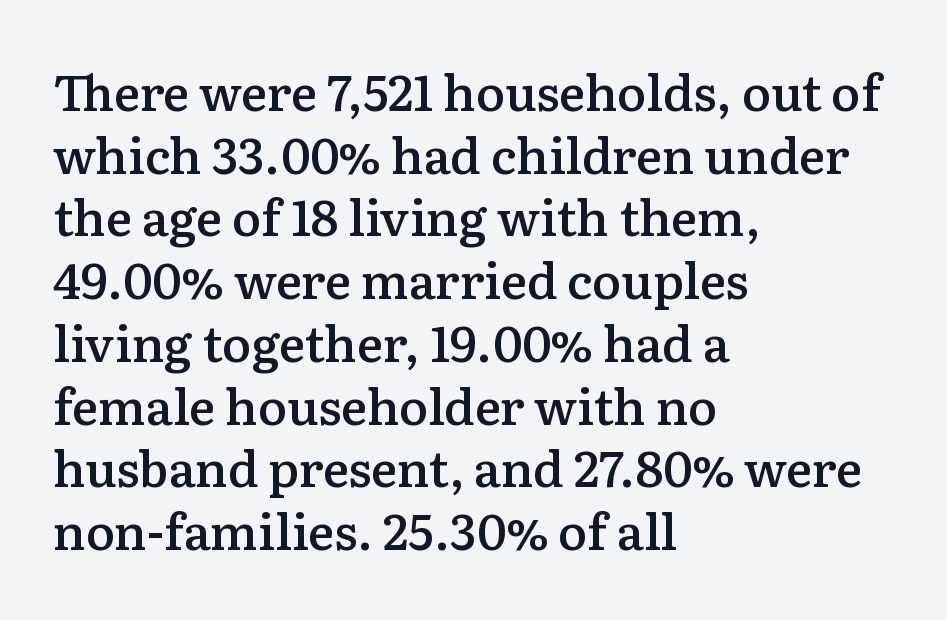
{"serif": "yes", "italic": "no", "bold": "semi", "weight": "semibold", "width": "normal", "stroke_contrast": "low", "x_height": "medium", "monospaced": "no", "underline": "no", "align": "left", "line_spacing": "normal", "line_spacing_ratio": 1.28, "letter_spacing": "normal", "letter_spacing_em": 0.0, "glyph_px": 49}
